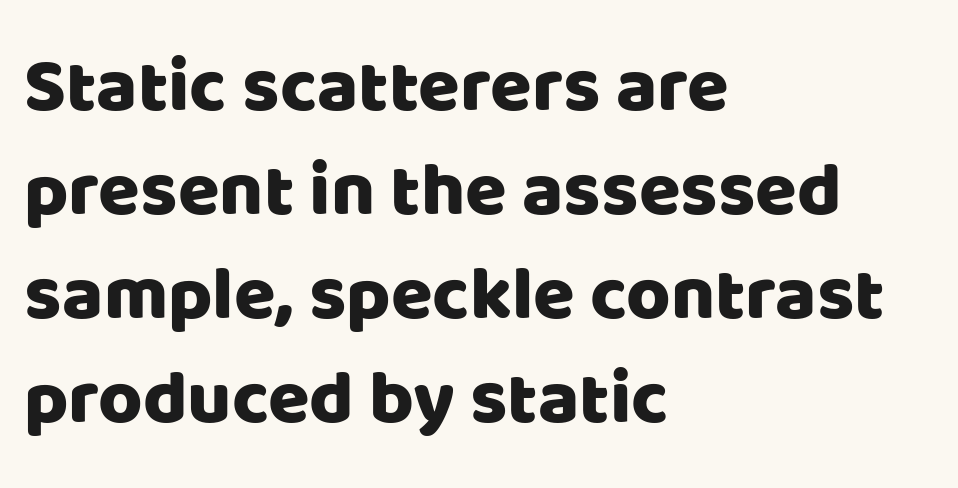
Q: Is the text italic (slanted)? A: No, it is upright.
Q: Is the typeface a serif or a sans-serif typeface? A: Sans-serif.
Q: Is the text underlined? A: No.
Q: How is the paragraph aligned? A: Left-aligned.
Q: Is the spacing between letters normal or unusually wide? A: Normal.
Q: Is the spacing between lines tight, normal or loose? A: Normal.
Q: Width (condensed, normal, or wide)? A: Normal.
Q: Stroke contrast? A: Low.
Q: x-height? A: Large.
Q: Monospaced? A: No.
